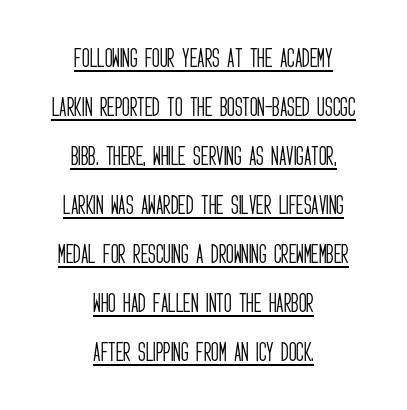
{"italic": "no", "bold": "no", "underline": "yes", "align": "center", "line_spacing": "loose", "line_spacing_ratio": 2.33, "letter_spacing": "normal", "letter_spacing_em": 0.0, "glyph_px": 21}
